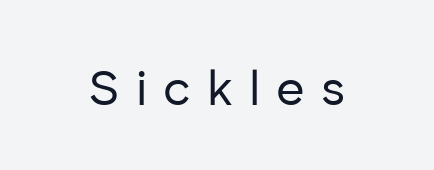
The specimen reads as upright at a glance. Here the glyphs are tracked loosely, breaking word shapes into spaced letters. Type style note: lacks serifs. Is the type heavy? It reads as light-to-regular instead. The gap between lines stays unmarked. You could not count columns in this text — the font is proportionally spaced.
